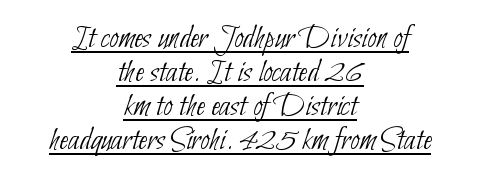
{"serif": "no", "bold": "no", "weight": "thin", "width": "condensed", "stroke_contrast": "low", "x_height": "small", "monospaced": "no", "underline": "yes", "align": "center", "line_spacing": "tight", "line_spacing_ratio": 1.03, "letter_spacing": "normal", "letter_spacing_em": 0.0, "glyph_px": 33}
